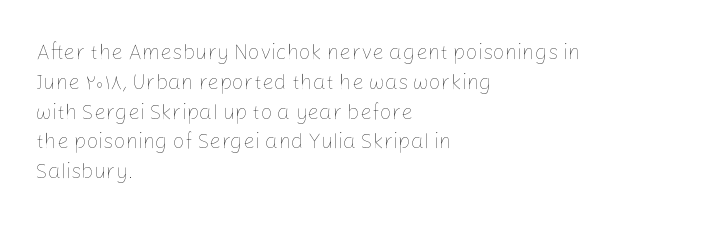
Q: Is the text bold? A: No.
Q: Is the text italic (slanted)? A: No, it is upright.
Q: Is the text underlined? A: No.
Q: How is the paragraph aligned? A: Left-aligned.
Q: Is the spacing between letters normal or unusually wide? A: Normal.
Q: Is the spacing between lines tight, normal or loose? A: Normal.
